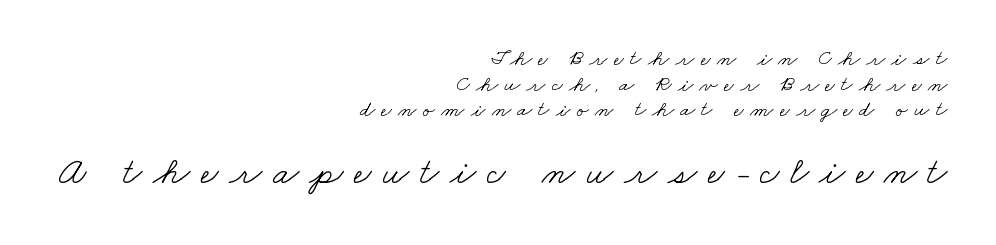
A typesetter would call this proportional, since set widths differ per character. Weight class: somewhere from thin through regular. Bigger letters appear in the bottom chunk; the top chunk is reduced. Reading down the block, your eye finds every line finishing at a fixed right position.
